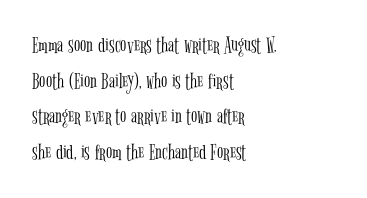
The image shows 23 px text type, upright; set left-aligned, normal line spacing (1.55x), normal letter spacing, not underlined.
